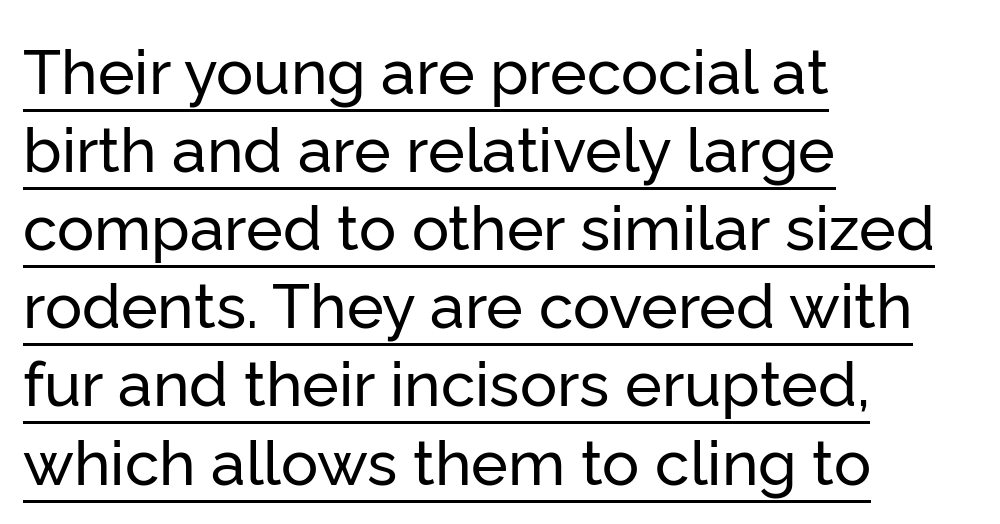
{"serif": "no", "italic": "no", "width": "normal", "stroke_contrast": "low", "x_height": "medium", "monospaced": "no", "underline": "yes", "align": "left", "line_spacing": "normal", "line_spacing_ratio": 1.26, "letter_spacing": "normal", "letter_spacing_em": 0.0, "glyph_px": 62}
